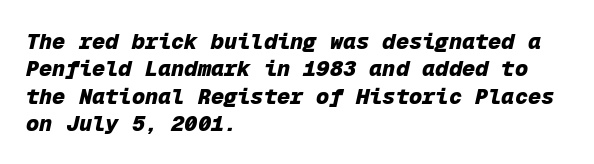
Q: Is the text bold? A: Yes.
Q: Is the text italic (slanted)? A: Yes, it leans right by about 12 degrees.
Q: Is the text underlined? A: No.
Q: How is the paragraph aligned? A: Left-aligned.
Q: Is the spacing between letters normal or unusually wide? A: Normal.
